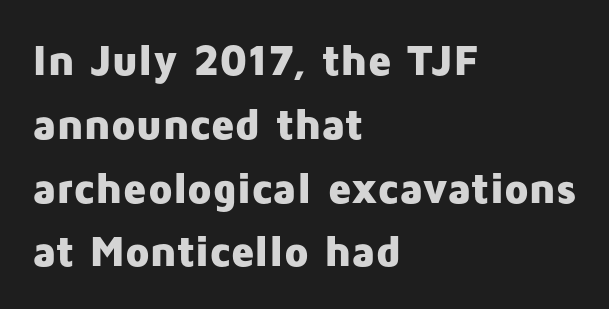
This is the regular roman posture of the typeface. Do the characters align in a grid? No, the font is proportional. Reading down the column, the eye jumps a familiar distance to each next line. Is this a sans? Yes — the strokes have no serifs. Casual observation: everything's shoved over to the left. Just letters on the line, the space beneath them empty.
